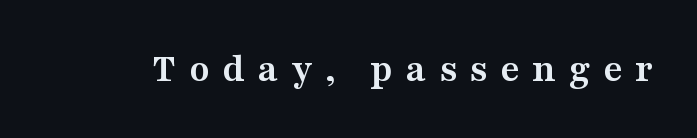
The image shows 41 px semibold, wide serif type, upright; set unusually wide letter spacing (+0.31 em), not underlined; medium stroke contrast and a medium x-height.
